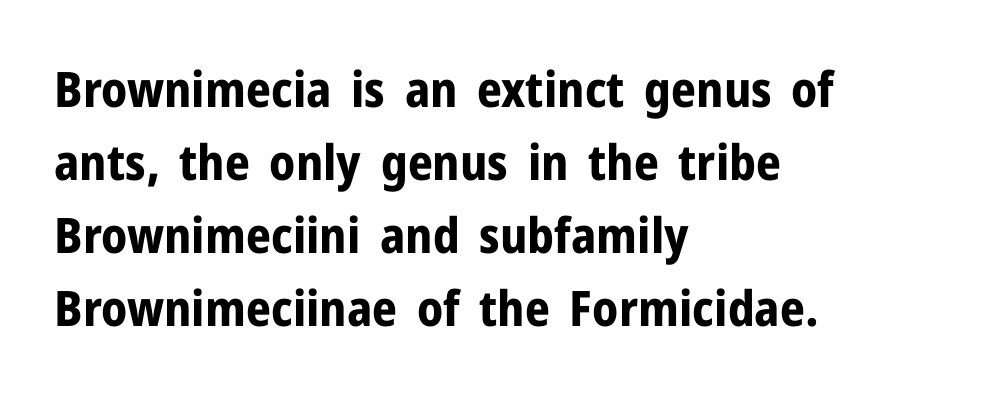
{"serif": "no", "italic": "no", "bold": "yes", "weight": "bold", "width": "normal", "stroke_contrast": "low", "x_height": "medium", "monospaced": "no", "underline": "no", "align": "left", "line_spacing": "normal", "line_spacing_ratio": 1.49, "letter_spacing": "normal", "letter_spacing_em": 0.0, "glyph_px": 49}
